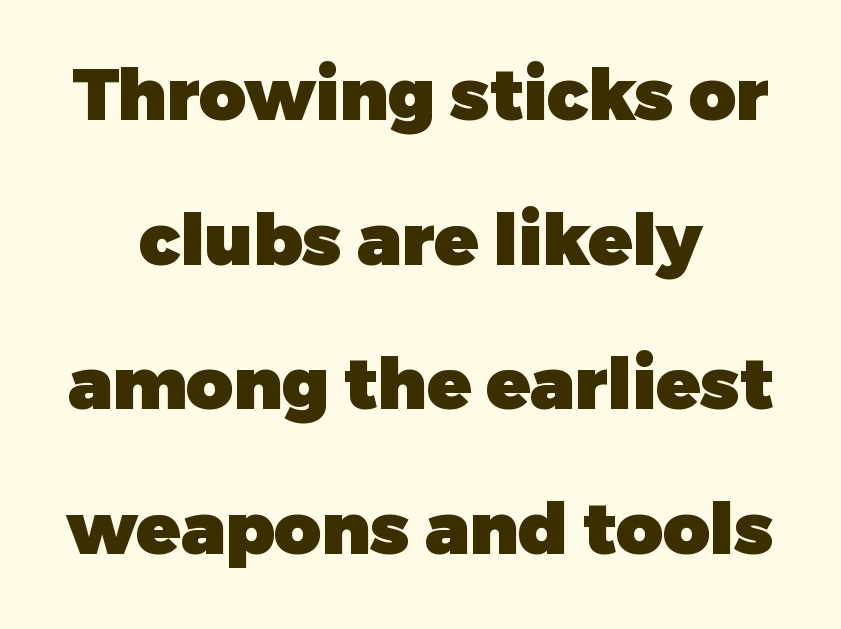
Posture: vertical. One-word summary of the alignment: center. The characters display no serif detailing; their extremities are plain. You could not count columns in this text — the font is proportionally spaced. Baseline-to-baseline distance is far greater than the letter height.
